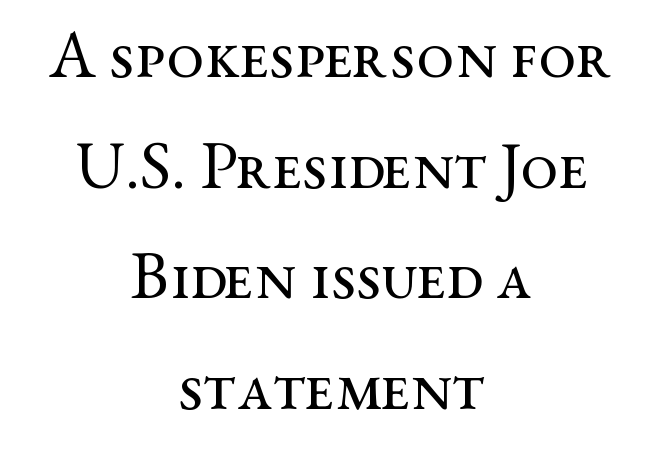
The image shows 67 px regular-weight, wide serif type, upright; set centered, normal line spacing (1.65x), normal letter spacing, not underlined; medium stroke contrast and a medium x-height.
